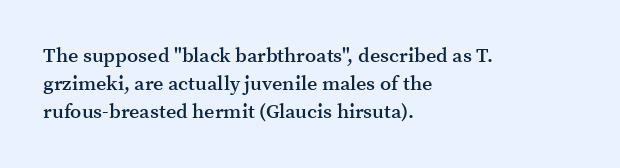
Q: Is the text bold? A: Semi-bold.
Q: Is the text italic (slanted)? A: No, it is upright.
Q: Is the text underlined? A: No.
Q: How is the paragraph aligned? A: Left-aligned.
Q: Is the spacing between letters normal or unusually wide? A: Normal.
Q: Is the spacing between lines tight, normal or loose? A: Normal.
